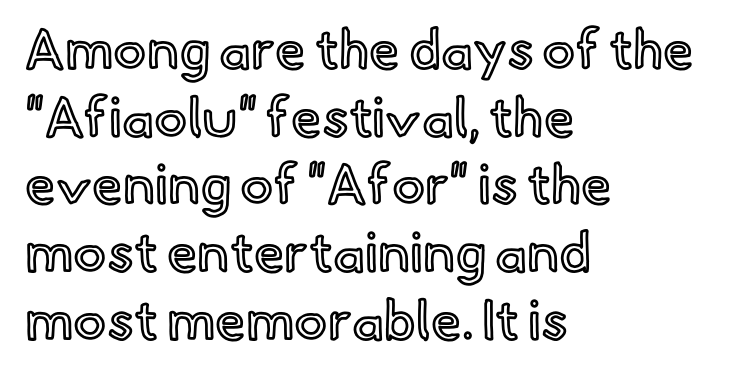
The letters advance in unequal steps, a hallmark of proportional type. This sample uses plain, unmodified letter spacing. Horizontal alignment here is leftward, the default for most running prose. Lines of text with bare space underneath. A roman cut, with each character standing at attention.
